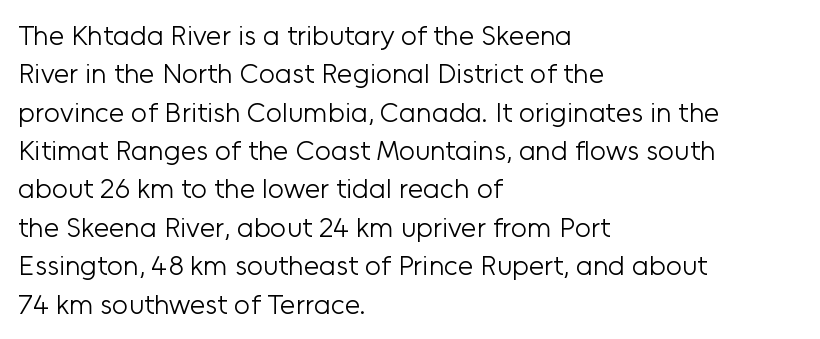
{"serif": "no", "italic": "no", "bold": "no", "weight": "light", "width": "normal", "stroke_contrast": "low", "x_height": "medium", "monospaced": "no", "underline": "no", "align": "left", "line_spacing": "normal", "line_spacing_ratio": 1.37, "letter_spacing": "normal", "letter_spacing_em": 0.0, "glyph_px": 28}
